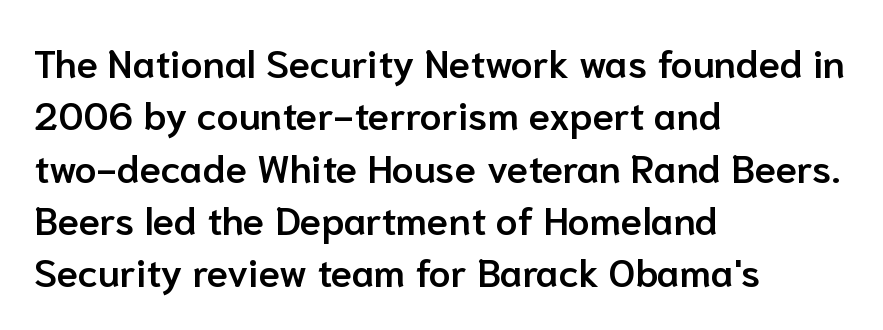
{"serif": "no", "italic": "no", "bold": "semi", "weight": "semibold", "width": "normal", "stroke_contrast": "low", "x_height": "medium", "monospaced": "no", "underline": "no", "align": "left", "line_spacing": "normal", "line_spacing_ratio": 1.34, "letter_spacing": "normal", "letter_spacing_em": 0.0, "glyph_px": 39}
